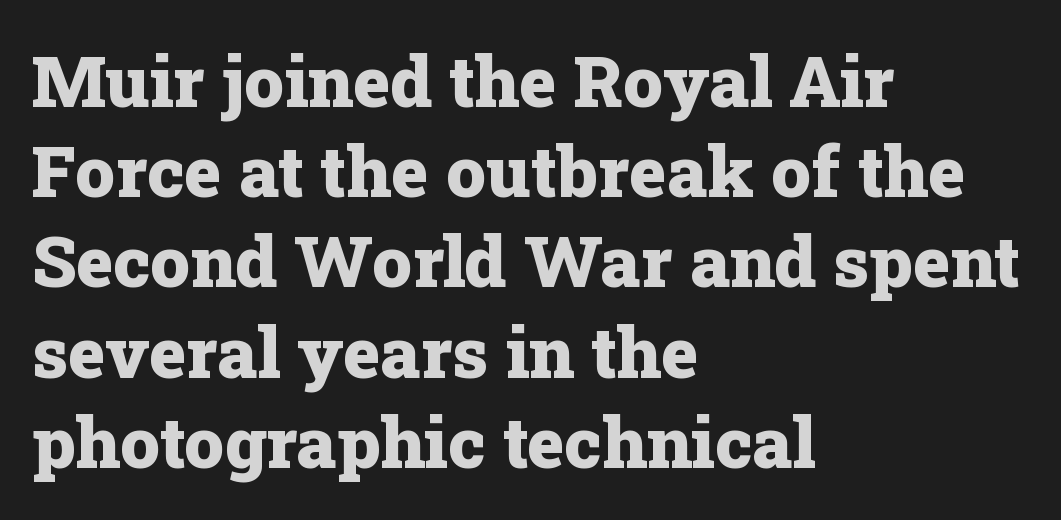
{"serif": "yes", "italic": "no", "bold": "yes", "weight": "heavy", "width": "normal", "stroke_contrast": "low", "x_height": "medium", "monospaced": "no", "underline": "no", "align": "left", "line_spacing": "normal", "line_spacing_ratio": 1.27, "letter_spacing": "normal", "letter_spacing_em": 0.0, "glyph_px": 71}
